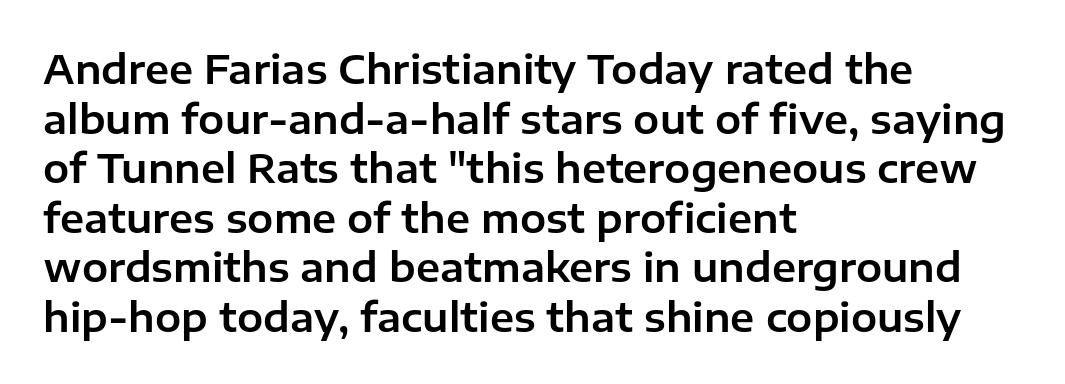
{"serif": "no", "italic": "no", "width": "normal", "stroke_contrast": "low", "x_height": "medium", "monospaced": "no", "underline": "no", "align": "left", "line_spacing": "normal", "line_spacing_ratio": 1.27, "letter_spacing": "normal", "letter_spacing_em": 0.0, "glyph_px": 39}
